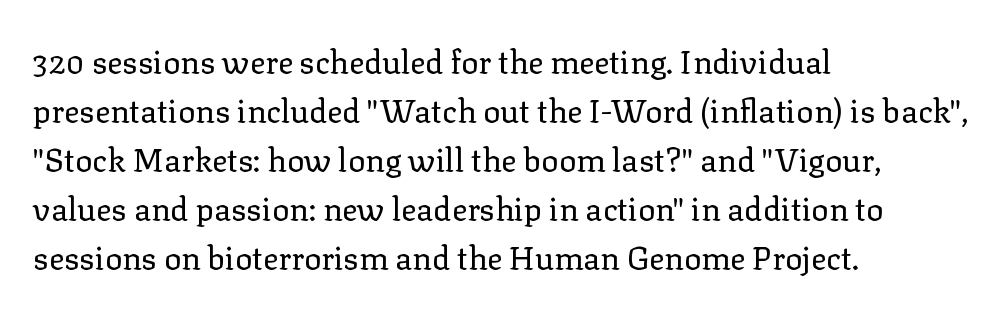
The image shows 32 px regular-weight serif type, upright; set left-aligned, normal line spacing (1.53x), normal letter spacing, not underlined; low stroke contrast and a medium x-height.
